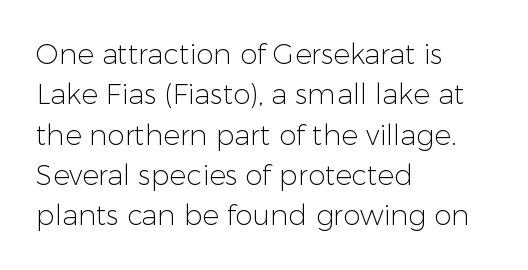
Q: Is the text bold? A: No.
Q: Is the text italic (slanted)? A: No, it is upright.
Q: Is the typeface a serif or a sans-serif typeface? A: Sans-serif.
Q: Is the text underlined? A: No.
Q: How is the paragraph aligned? A: Left-aligned.
Q: Is the spacing between letters normal or unusually wide? A: Normal.
Q: Is the spacing between lines tight, normal or loose? A: Normal.
Q: Width (condensed, normal, or wide)? A: Normal.
Q: Stroke contrast? A: Low.
Q: x-height? A: Medium.
Q: Monospaced? A: No.
